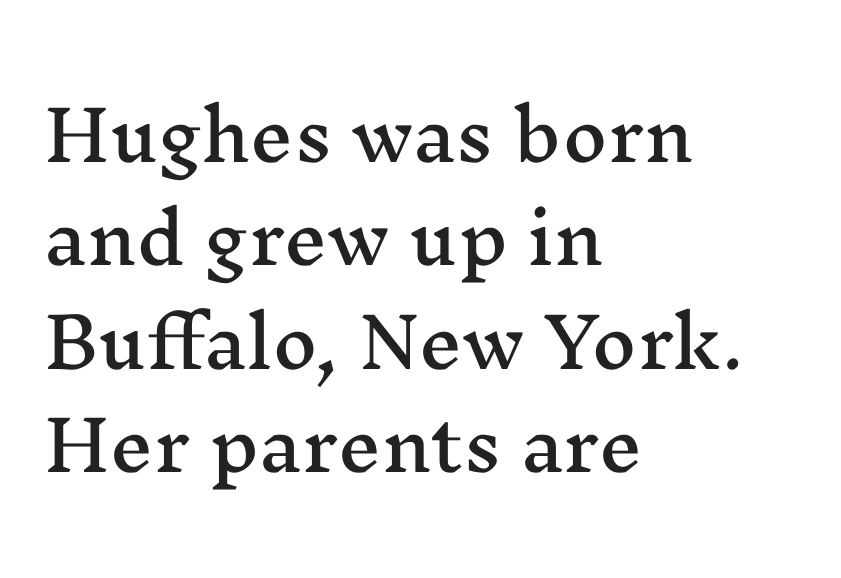
The image shows 69 px wide serif type, upright; set left-aligned, normal line spacing (1.5x), normal letter spacing, not underlined; medium stroke contrast and a medium x-height.
